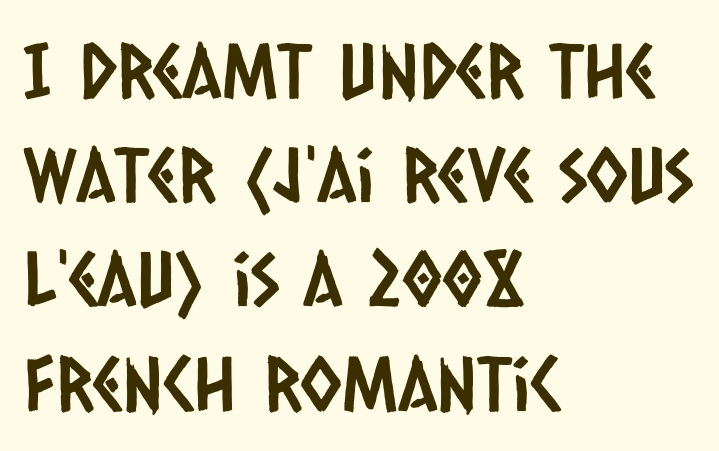
The image shows 75 px condensed sans-serif type; set left-aligned, normal line spacing (1.39x), normal letter spacing, not underlined; low stroke contrast and a large x-height.
